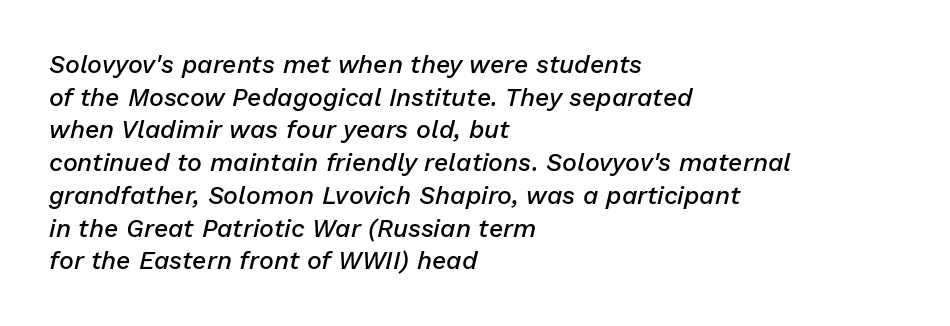
{"italic": "yes", "lean": "right", "slant_degrees": 13, "bold": "semi", "underline": "no", "align": "left", "line_spacing": "normal", "line_spacing_ratio": 1.31, "letter_spacing": "normal", "letter_spacing_em": 0.0, "glyph_px": 25}
